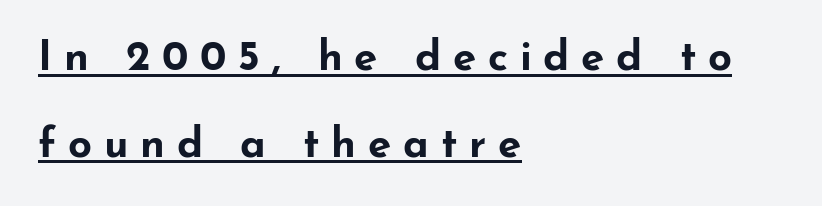
Q: Is the text bold? A: Yes.
Q: Is the text italic (slanted)? A: No, it is upright.
Q: Is the typeface a serif or a sans-serif typeface? A: Sans-serif.
Q: Is the text underlined? A: Yes.
Q: How is the paragraph aligned? A: Left-aligned.
Q: Is the spacing between letters normal or unusually wide? A: Unusually wide.
Q: Is the spacing between lines tight, normal or loose? A: Loose.
Q: Width (condensed, normal, or wide)? A: Wide.
Q: Stroke contrast? A: Low.
Q: x-height? A: Small.
Q: Monospaced? A: No.
